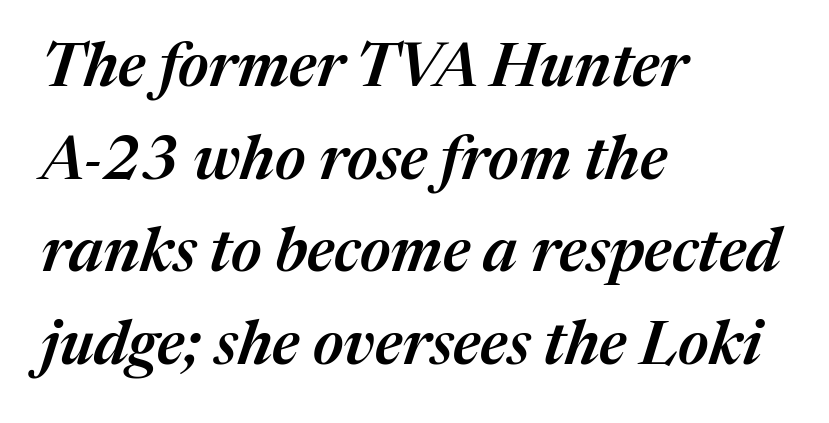
{"italic": "yes", "lean": "right", "slant_degrees": 17, "bold": "semi", "weight": "semibold", "width": "normal", "stroke_contrast": "medium", "x_height": "medium", "monospaced": "no", "underline": "no", "align": "left", "line_spacing": "normal", "line_spacing_ratio": 1.52, "letter_spacing": "normal", "letter_spacing_em": 0.0, "glyph_px": 61}
